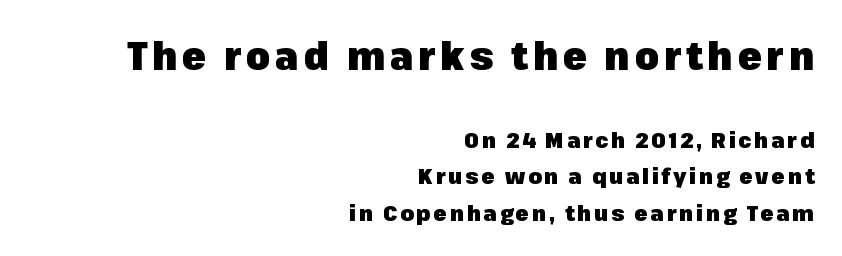
The image shows 39 px heavy sans-serif type, upright; set right-aligned, normal line spacing (1.66x), not underlined; the first (top) block is 1.77x larger; low stroke contrast and a medium x-height.
